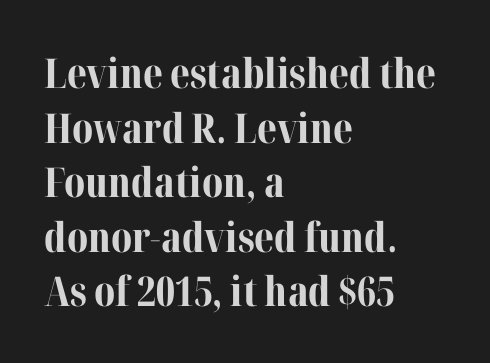
{"serif": "yes", "italic": "no", "bold": "yes", "weight": "bold", "width": "normal", "stroke_contrast": "medium", "x_height": "medium", "monospaced": "no", "underline": "no", "align": "left", "line_spacing": "normal", "line_spacing_ratio": 1.33, "letter_spacing": "normal", "letter_spacing_em": 0.0, "glyph_px": 41}
